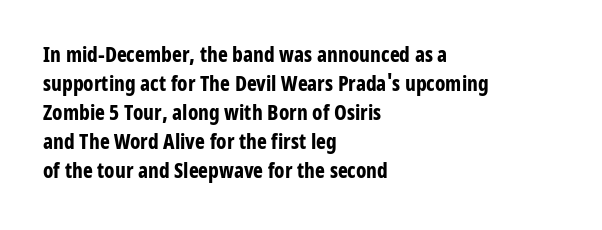
Q: Is the text bold? A: Yes.
Q: Is the text italic (slanted)? A: No, it is upright.
Q: Is the text underlined? A: No.
Q: How is the paragraph aligned? A: Left-aligned.
Q: Is the spacing between letters normal or unusually wide? A: Normal.
Q: Is the spacing between lines tight, normal or loose? A: Normal.
